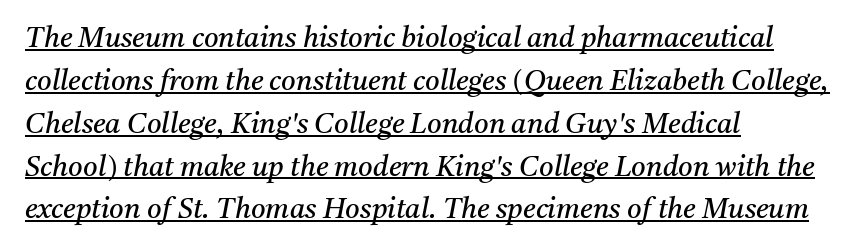
The image shows 28 px regular-weight serif type, italic (leaning right); set left-aligned, normal line spacing (1.53x), normal letter spacing, underlined; medium stroke contrast and a medium x-height.
